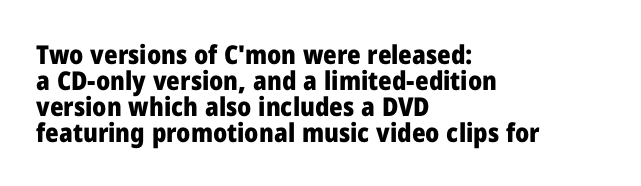
The image shows 26 px bold type, upright; set left-aligned, tight line spacing (1.0x), normal letter spacing, not underlined.
